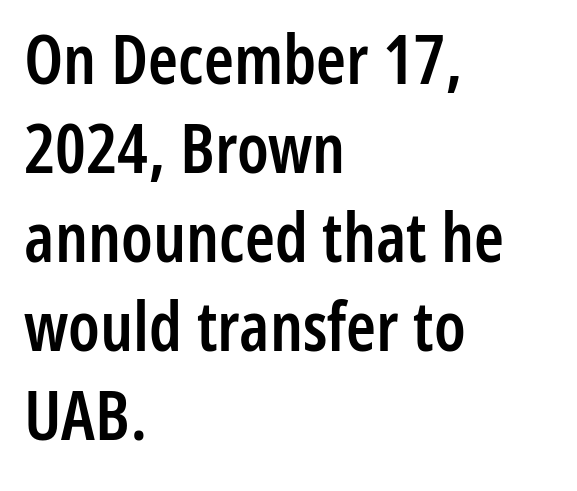
The image shows 68 px semibold, condensed sans-serif type, upright; set left-aligned, normal line spacing (1.31x), normal letter spacing, not underlined; low stroke contrast and a medium x-height.
